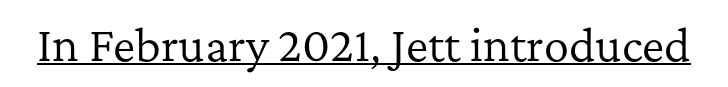
The image shows 42 px regular-weight serif type, upright; set normal letter spacing, underlined; low stroke contrast and a medium x-height.
